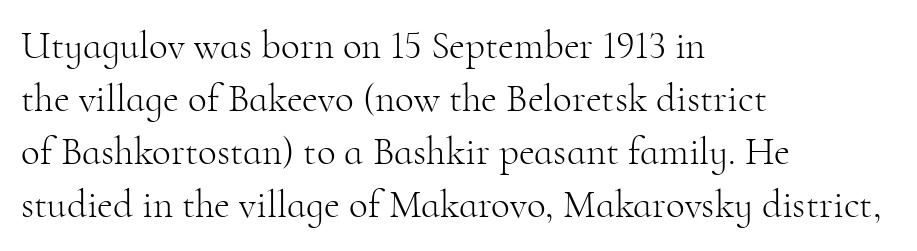
Q: Is the text bold? A: No.
Q: Is the text italic (slanted)? A: No, it is upright.
Q: Is the typeface a serif or a sans-serif typeface? A: Serif.
Q: Is the text underlined? A: No.
Q: How is the paragraph aligned? A: Left-aligned.
Q: Is the spacing between letters normal or unusually wide? A: Normal.
Q: Is the spacing between lines tight, normal or loose? A: Normal.
Q: Width (condensed, normal, or wide)? A: Normal.
Q: Stroke contrast? A: High.
Q: x-height? A: Small.
Q: Monospaced? A: No.
